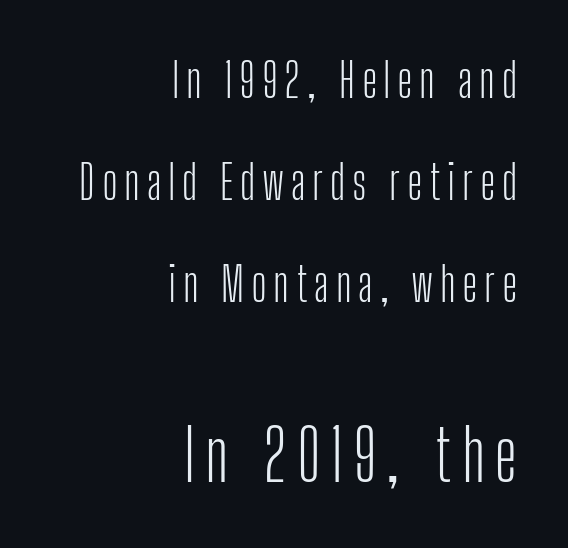
Ascenders rise straight up at ninety degrees. The typeface chosen for these lines omits serifs. A flush-right, rag-left setting is used for this passage. Horizontal bands of white between lines are thick stripes. Counters stay open thanks to moderate or lighter strokes.
